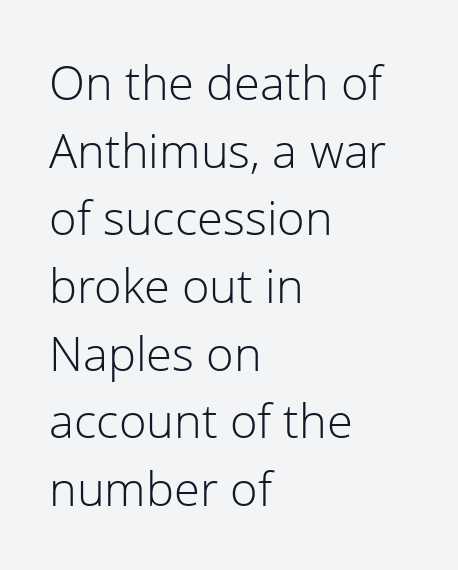
In terms of posture, this sample is upright. Teacher's note: observe the even left margin — that is flush-left alignment. Descenders are the only things crossing below the line. The rendering uses natural spacing where letterforms have individual widths. Stroke terminals: plain, sans-serif. A normal amount of white space separates one row of letters from the next.
